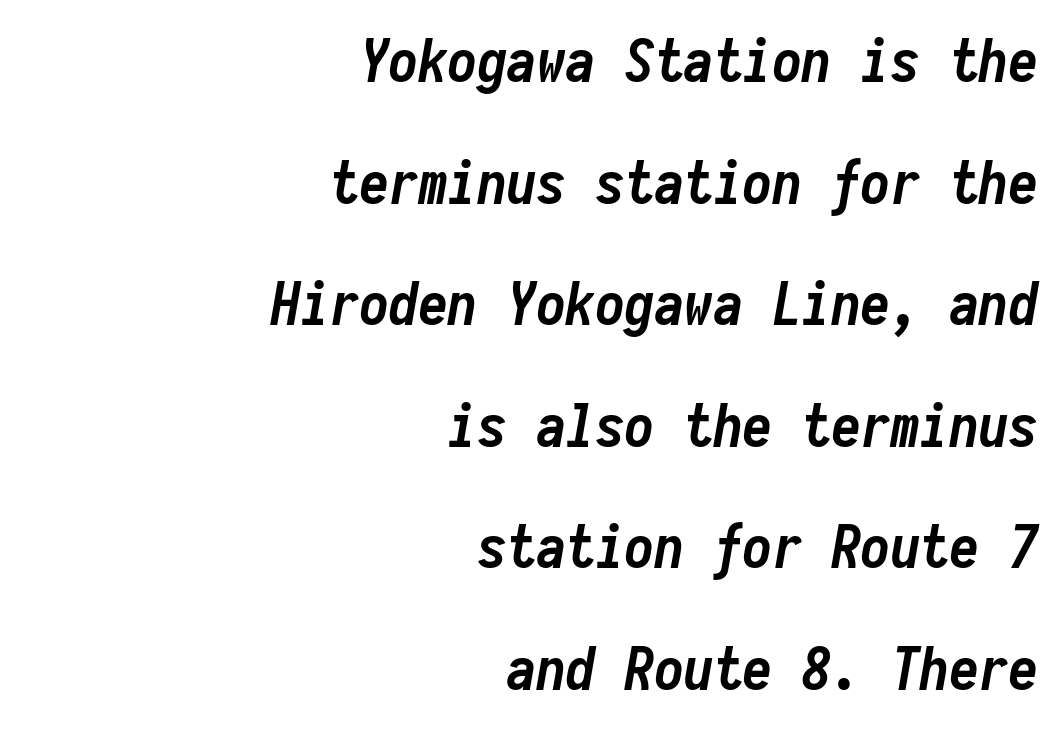
Rule under the text: the space is simply empty. Alignment: flush right. Plenty of ink on the page — the face is bold. The glyphs look as if they've been sheared to an angle. Students, note that the glyphs here touch the page at normal intervals.
